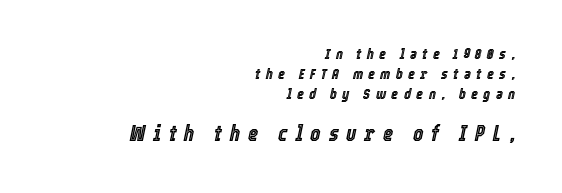
{"italic": "yes", "lean": "right", "slant_degrees": 12, "underline": "no", "align": "right", "line_spacing": "normal", "line_spacing_ratio": 1.32, "letter_spacing": "wide", "letter_spacing_em": 0.35, "larger_block": "second", "size_ratio": 1.47, "glyph_px": 22}
